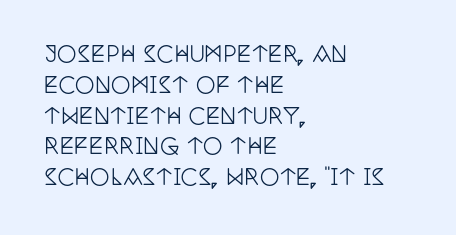
The image shows 22 px text type, upright; set left-aligned, normal line spacing (1.4x), normal letter spacing, not underlined.
